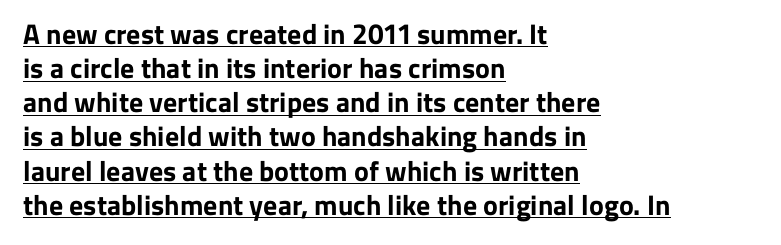
Q: Is the text bold? A: Yes.
Q: Is the text italic (slanted)? A: No, it is upright.
Q: Is the typeface a serif or a sans-serif typeface? A: Sans-serif.
Q: Is the text underlined? A: Yes.
Q: How is the paragraph aligned? A: Left-aligned.
Q: Is the spacing between letters normal or unusually wide? A: Normal.
Q: Width (condensed, normal, or wide)? A: Normal.
Q: Stroke contrast? A: Low.
Q: x-height? A: Medium.
Q: Monospaced? A: No.
